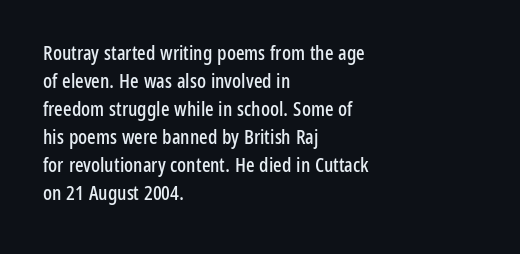
Q: Is the text italic (slanted)? A: No, it is upright.
Q: Is the text underlined? A: No.
Q: How is the paragraph aligned? A: Left-aligned.
Q: Is the spacing between letters normal or unusually wide? A: Normal.
Q: Is the spacing between lines tight, normal or loose? A: Normal.
